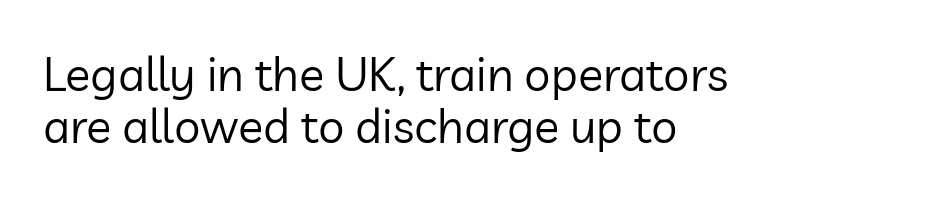
Note the varied advance widths — an 'i' is clearly narrower than an 'm'. Every character sits straight up, as roman type does. Stems here are at most as thick as an everyday book face. No feet cap the strokes, marking this as sans-serif type.
